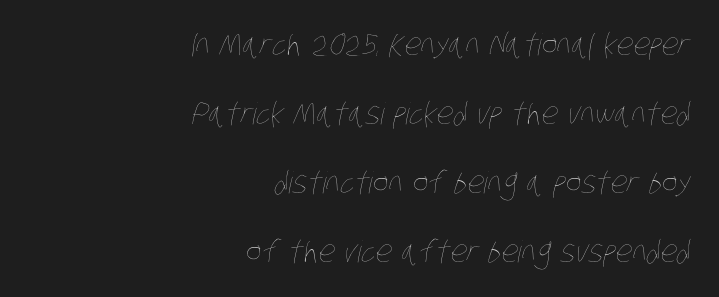
Q: Is the text bold? A: No.
Q: Is the text underlined? A: No.
Q: How is the paragraph aligned? A: Right-aligned.
Q: Is the spacing between letters normal or unusually wide? A: Normal.
Q: Is the spacing between lines tight, normal or loose? A: Loose.
Q: Width (condensed, normal, or wide)? A: Condensed.
Q: Stroke contrast? A: Low.
Q: x-height? A: Large.
Q: Monospaced? A: No.
